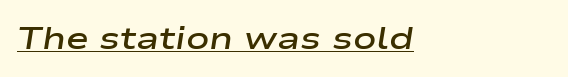
{"italic": "yes", "lean": "right", "slant_degrees": 9, "bold": "semi", "weight": "semibold", "width": "wide", "stroke_contrast": "low", "x_height": "medium", "monospaced": "no", "underline": "yes", "align": "left", "letter_spacing": "normal", "letter_spacing_em": 0.0, "glyph_px": 31}
